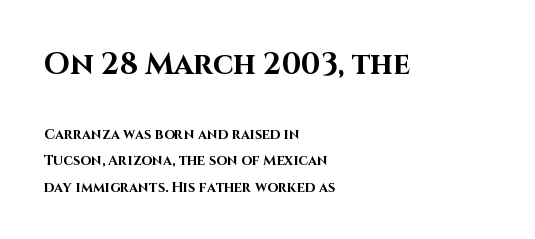
Q: Is the text bold? A: Yes.
Q: Is the text italic (slanted)? A: No, it is upright.
Q: Is the typeface a serif or a sans-serif typeface? A: Sans-serif.
Q: Is the text underlined? A: No.
Q: How is the paragraph aligned? A: Left-aligned.
Q: Is the spacing between letters normal or unusually wide? A: Normal.
Q: Which block of text is set in a larger size, the first (top) or the second (bottom)? A: The first (top) one.
Q: Width (condensed, normal, or wide)? A: Normal.
Q: Stroke contrast? A: High.
Q: x-height? A: Large.
Q: Monospaced? A: No.
